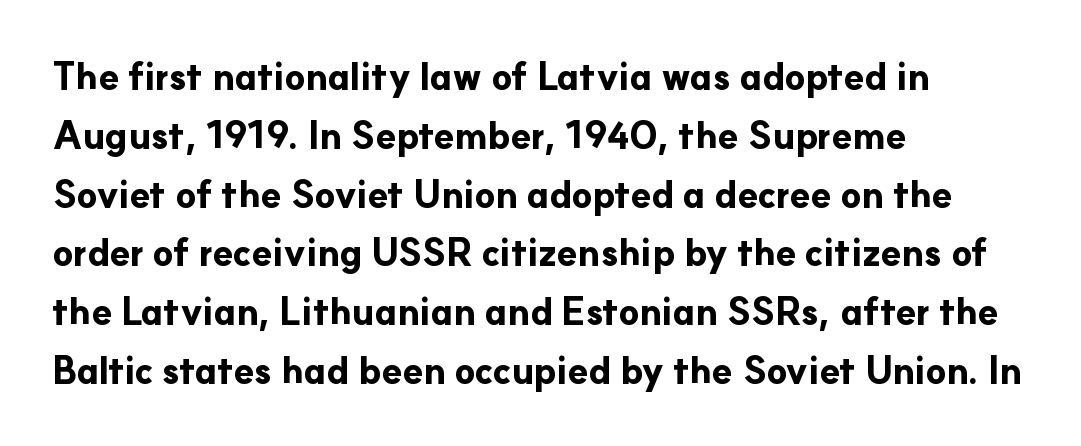
Short note: letters normally spaced. Quick note: not italic, upright. Is there much room between lines? A standard amount, neither cramped nor airy. Here the designer chose a conventional face with non-uniform glyph widths. You can tell from the bare stems that sans-serif type was used.
